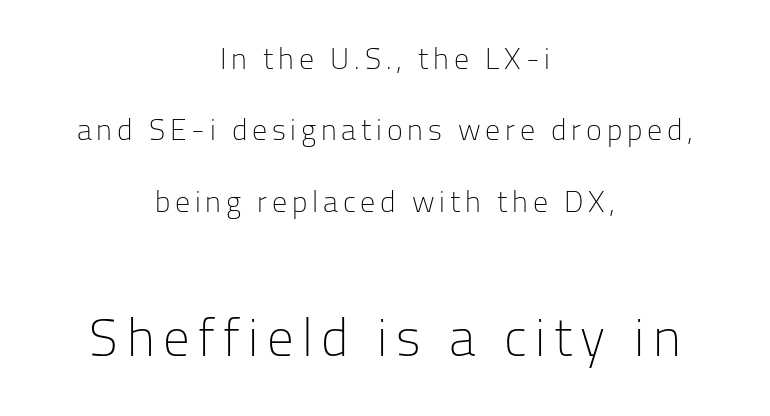
Q: Is the text bold? A: No.
Q: Is the text italic (slanted)? A: No, it is upright.
Q: Is the typeface a serif or a sans-serif typeface? A: Sans-serif.
Q: Is the text underlined? A: No.
Q: How is the paragraph aligned? A: Centered.
Q: Is the spacing between lines tight, normal or loose? A: Loose.
Q: Which block of text is set in a larger size, the first (top) or the second (bottom)? A: The second (bottom) one.
Q: Width (condensed, normal, or wide)? A: Normal.
Q: Stroke contrast? A: Low.
Q: x-height? A: Medium.
Q: Monospaced? A: No.
